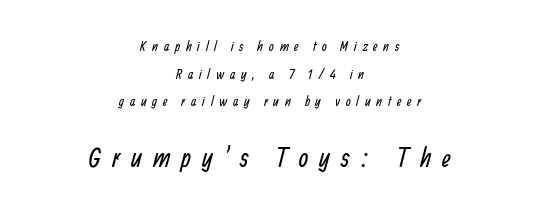
{"bold": "no", "underline": "no", "align": "center", "line_spacing": "loose", "line_spacing_ratio": 1.97, "letter_spacing": "wide", "letter_spacing_em": 0.41, "larger_block": "second", "size_ratio": 1.93, "glyph_px": 27}
